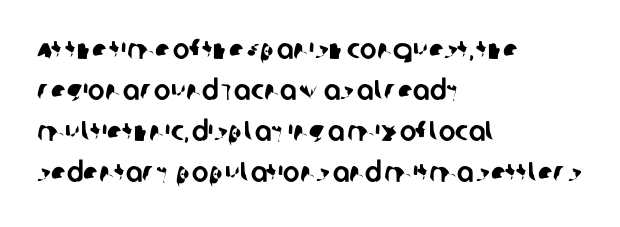
The image shows 28 px sans-serif type; set left-aligned, normal line spacing (1.47x), normal letter spacing, not underlined; low stroke contrast and a large x-height.
